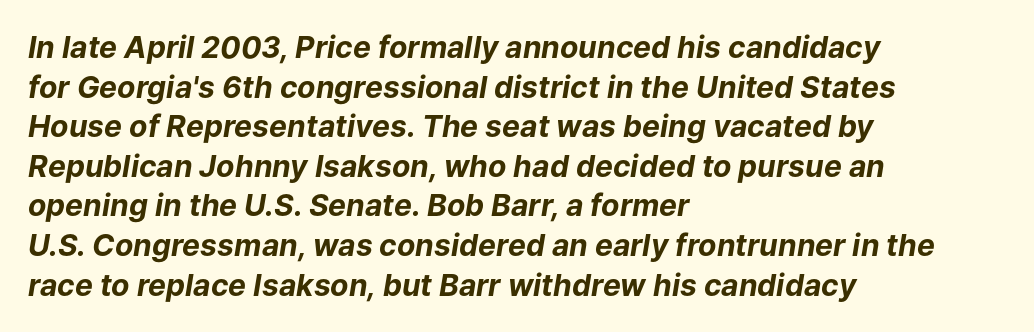
The font's italic variant was chosen for this text. Whoever set this chose a conventional vertical rhythm. Nobody touched the tracking dial on this one. Character widths vary here, with narrow letters taking less room than wide ones. Glance below the letters and you will spot only blank space. As a designer I'd log this as weight 700, bold.
